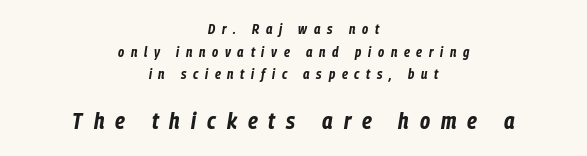
{"italic": "yes", "lean": "right", "slant_degrees": 9, "bold": "yes", "underline": "no", "align": "center", "line_spacing": "normal", "line_spacing_ratio": 1.61, "letter_spacing": "wide", "letter_spacing_em": 0.48, "larger_block": "second", "size_ratio": 1.64, "glyph_px": 23}
